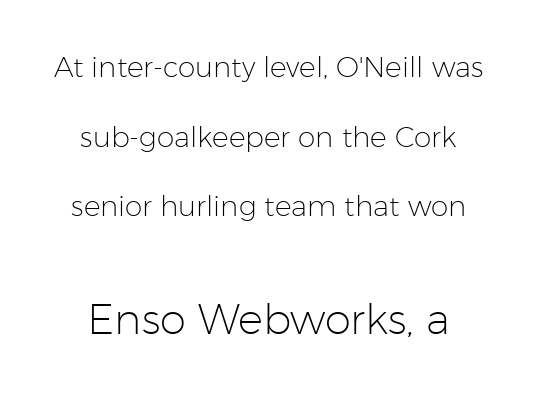
The line texture is even and compact thanks to regular tracking. If you squint, the bottom block still reads clearly — it's the larger of the two. Proportional: the letters do not fall into vertical columns. The letters stand upright; this is a roman face. How would I describe the line gaps? Wide and relaxed.
